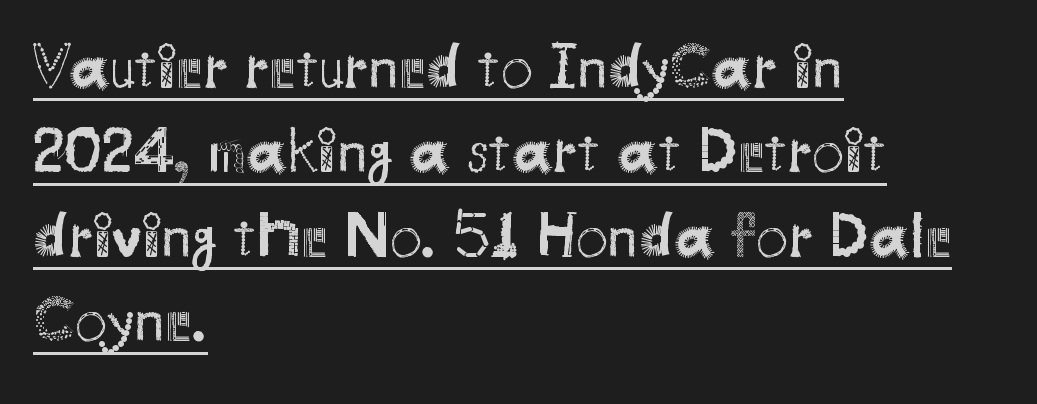
Q: Is the text bold? A: No.
Q: Is the text italic (slanted)? A: No, it is upright.
Q: Is the typeface a serif or a sans-serif typeface? A: Sans-serif.
Q: Is the text underlined? A: Yes.
Q: How is the paragraph aligned? A: Left-aligned.
Q: Is the spacing between letters normal or unusually wide? A: Normal.
Q: Is the spacing between lines tight, normal or loose? A: Normal.
Q: Width (condensed, normal, or wide)? A: Normal.
Q: Stroke contrast? A: Medium.
Q: x-height? A: Small.
Q: Monospaced? A: No.
